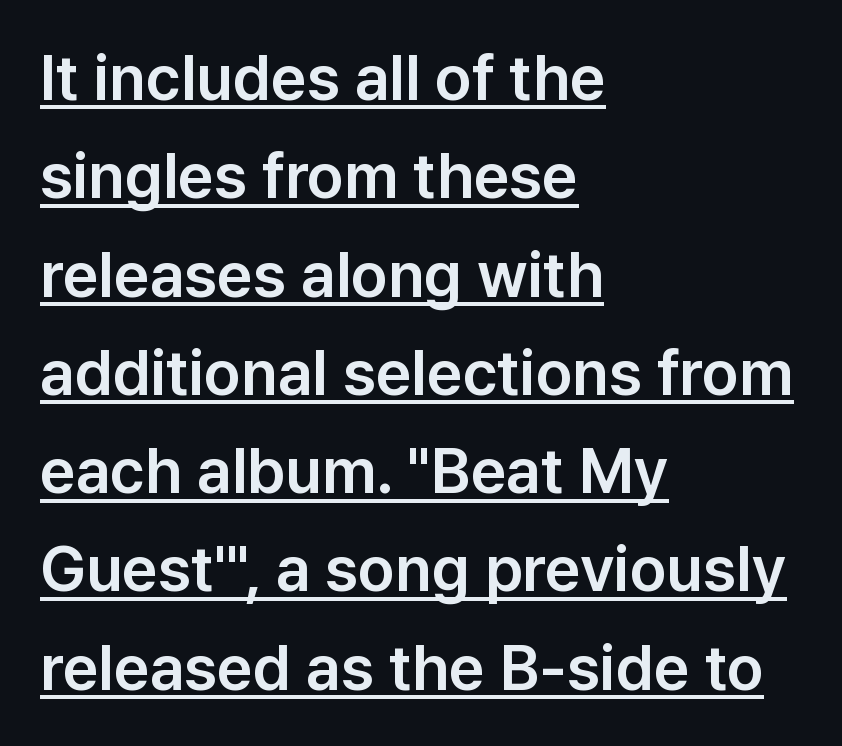
{"serif": "no", "italic": "no", "width": "normal", "stroke_contrast": "low", "x_height": "medium", "monospaced": "no", "underline": "yes", "align": "left", "line_spacing": "normal", "line_spacing_ratio": 1.56, "letter_spacing": "normal", "letter_spacing_em": 0.0, "glyph_px": 63}
